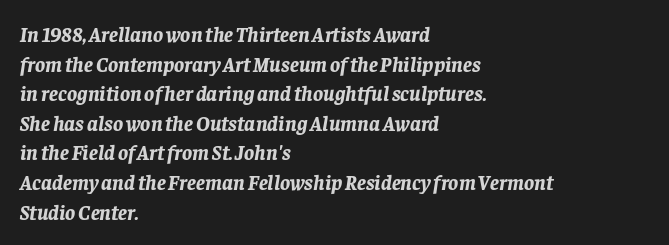
The image shows 21 px bold type, italic (leaning right); set left-aligned, normal line spacing (1.41x), normal letter spacing, not underlined.
